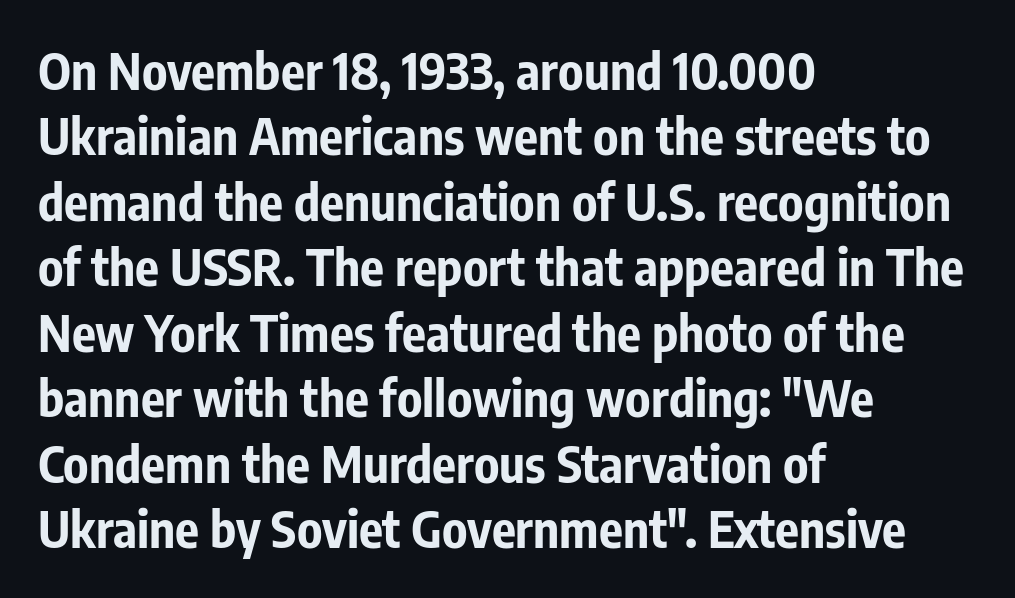
{"serif": "no", "italic": "no", "bold": "yes", "weight": "bold", "width": "condensed", "stroke_contrast": "low", "x_height": "medium", "monospaced": "no", "underline": "no", "align": "left", "line_spacing": "normal", "line_spacing_ratio": 1.31, "letter_spacing": "normal", "letter_spacing_em": 0.0, "glyph_px": 50}
